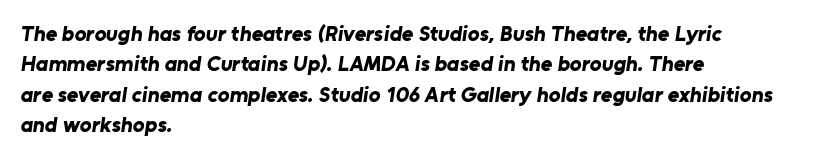
The image shows 22 px bold type; set left-aligned, normal line spacing (1.38x), normal letter spacing, not underlined.
